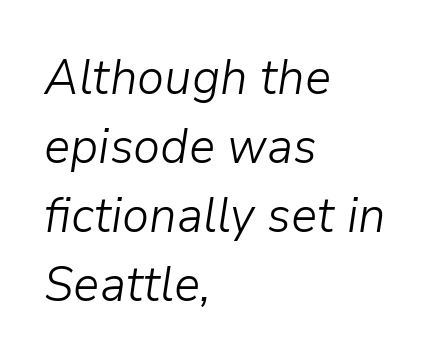
This rendering leaves character spacing at its baseline value. The zone under the glyphs is completely vacant. Quick note: italic. The weight tops out at a normal text grade.
